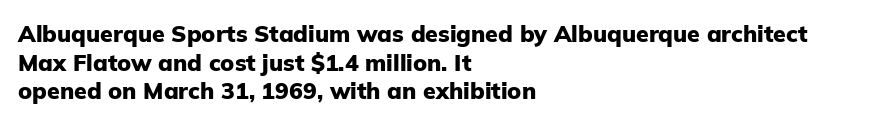
Q: Is the text bold? A: Yes.
Q: Is the text italic (slanted)? A: No, it is upright.
Q: Is the text underlined? A: No.
Q: How is the paragraph aligned? A: Left-aligned.
Q: Is the spacing between letters normal or unusually wide? A: Normal.
